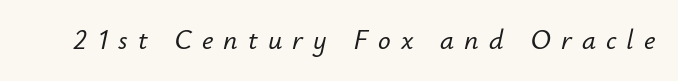
Q: Is the text italic (slanted)? A: Yes, it leans right by about 12 degrees.
Q: Is the text underlined? A: No.
Q: Is the spacing between letters normal or unusually wide? A: Unusually wide.
Q: Width (condensed, normal, or wide)? A: Normal.
Q: Stroke contrast? A: Low.
Q: x-height? A: Small.
Q: Monospaced? A: No.
